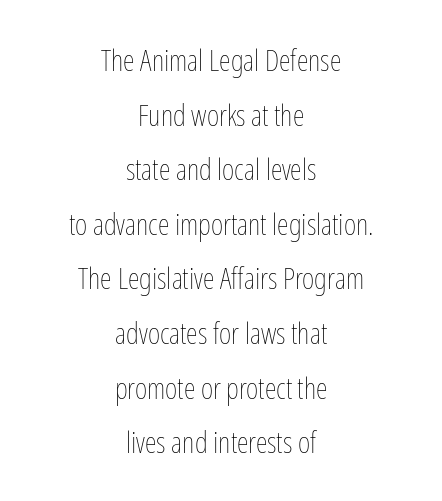
Q: Is the text bold? A: No.
Q: Is the text italic (slanted)? A: No, it is upright.
Q: Is the text underlined? A: No.
Q: How is the paragraph aligned? A: Centered.
Q: Is the spacing between letters normal or unusually wide? A: Normal.
Q: Width (condensed, normal, or wide)? A: Condensed.
Q: Stroke contrast? A: Low.
Q: x-height? A: Medium.
Q: Monospaced? A: No.
